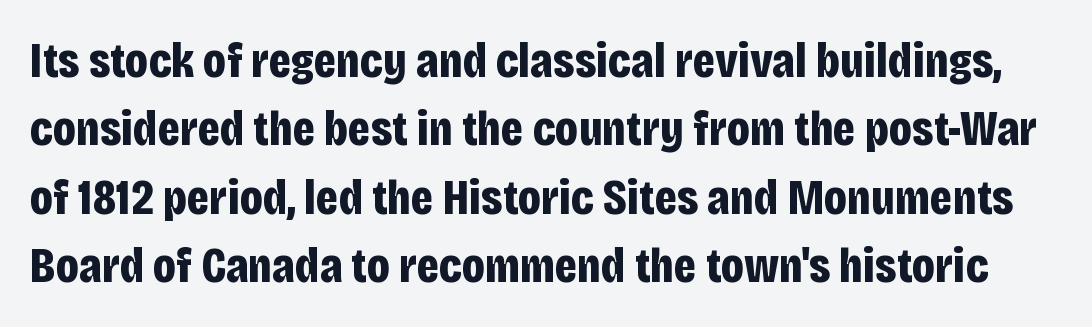
Q: Is the text bold? A: Yes.
Q: Is the text italic (slanted)? A: No, it is upright.
Q: Is the typeface a serif or a sans-serif typeface? A: Sans-serif.
Q: Is the text underlined? A: No.
Q: Is the spacing between letters normal or unusually wide? A: Normal.
Q: Is the spacing between lines tight, normal or loose? A: Normal.
Q: Width (condensed, normal, or wide)? A: Condensed.
Q: Stroke contrast? A: Low.
Q: x-height? A: Large.
Q: Monospaced? A: No.
